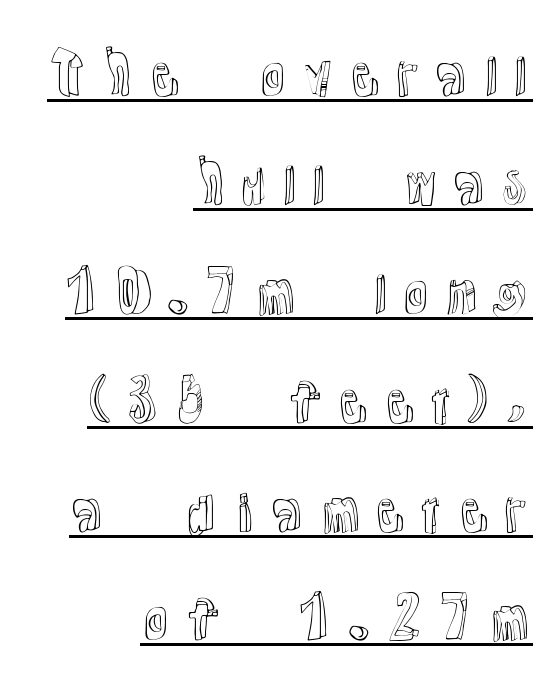
The lines in this sample share a right terminus and differ only in where they begin. The specimen includes a rule beneath the text block's lines. Is this a fixed-width face? No — the glyphs have proportional, varying widths. Italic? Not at all — the glyphs are vertical. This sample trades compactness for vertical openness between lines.
